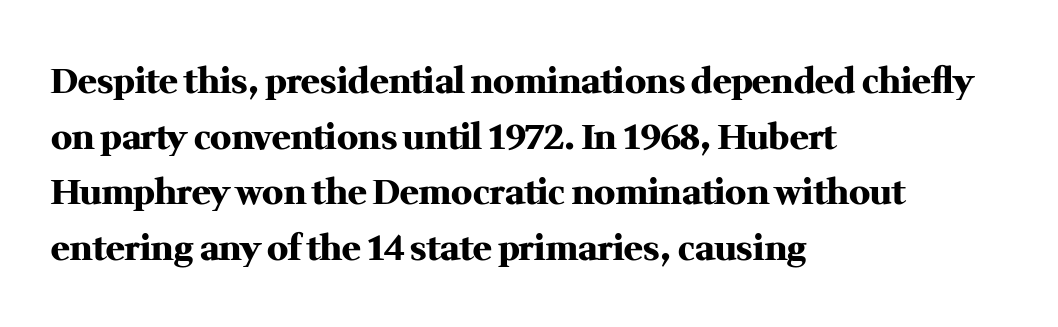
Q: Is the text bold? A: Yes.
Q: Is the text italic (slanted)? A: No, it is upright.
Q: Is the typeface a serif or a sans-serif typeface? A: Serif.
Q: Is the text underlined? A: No.
Q: How is the paragraph aligned? A: Left-aligned.
Q: Is the spacing between letters normal or unusually wide? A: Normal.
Q: Is the spacing between lines tight, normal or loose? A: Normal.
Q: Width (condensed, normal, or wide)? A: Normal.
Q: Stroke contrast? A: Medium.
Q: x-height? A: Medium.
Q: Monospaced? A: No.
